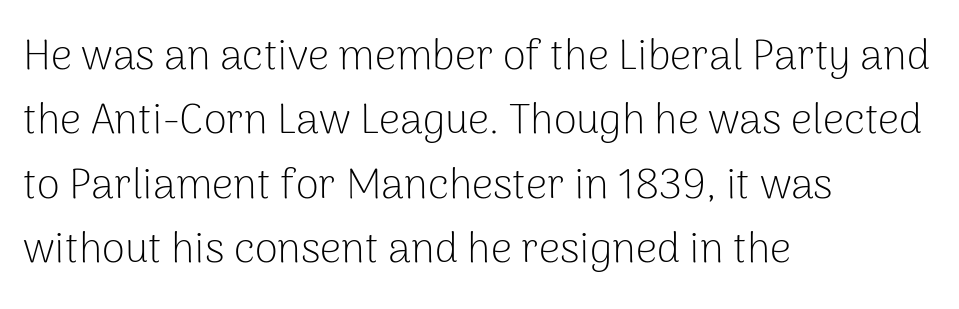
Q: Is the text bold? A: No.
Q: Is the text italic (slanted)? A: No, it is upright.
Q: Is the typeface a serif or a sans-serif typeface? A: Sans-serif.
Q: Is the text underlined? A: No.
Q: How is the paragraph aligned? A: Left-aligned.
Q: Is the spacing between letters normal or unusually wide? A: Normal.
Q: Is the spacing between lines tight, normal or loose? A: Normal.
Q: Width (condensed, normal, or wide)? A: Normal.
Q: Stroke contrast? A: Low.
Q: x-height? A: Medium.
Q: Monospaced? A: No.
